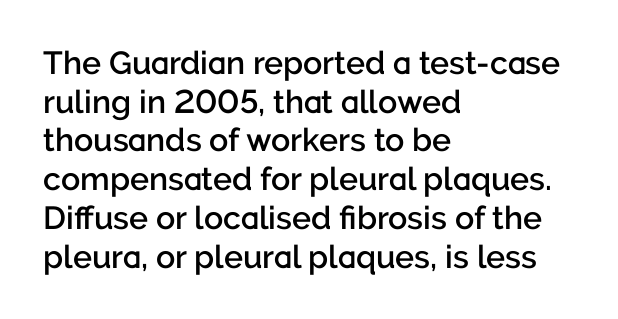
{"serif": "no", "italic": "no", "bold": "semi", "weight": "semibold", "width": "normal", "stroke_contrast": "low", "x_height": "medium", "monospaced": "no", "underline": "no", "align": "left", "line_spacing_ratio": 1.21, "letter_spacing": "normal", "letter_spacing_em": 0.0, "glyph_px": 32}
